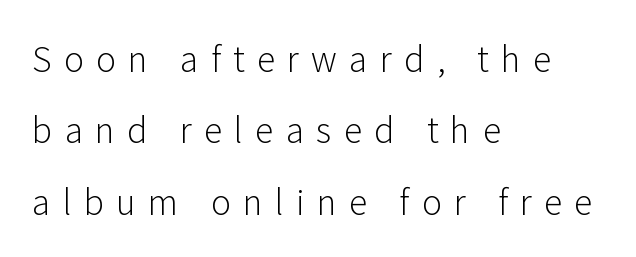
The image shows 34 px light sans-serif type, upright; set left-aligned, loose line spacing (2.1x), unusually wide letter spacing (+0.36 em), not underlined; low stroke contrast and a medium x-height.
